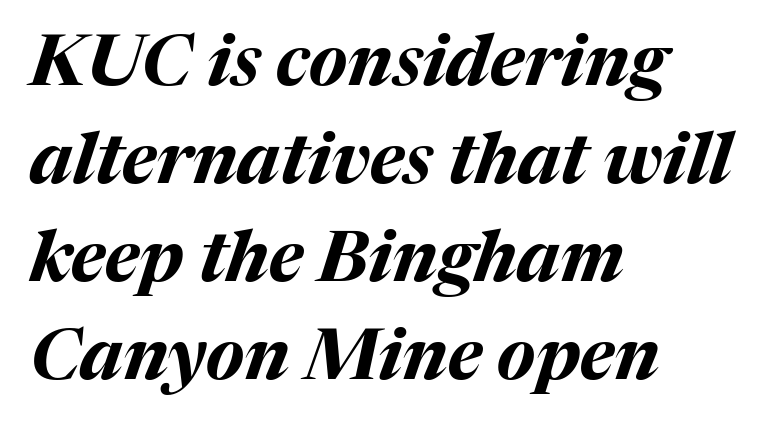
The image shows 71 px bold type, italic (leaning right); set left-aligned, normal line spacing (1.38x), normal letter spacing, not underlined; medium stroke contrast and a medium x-height.
